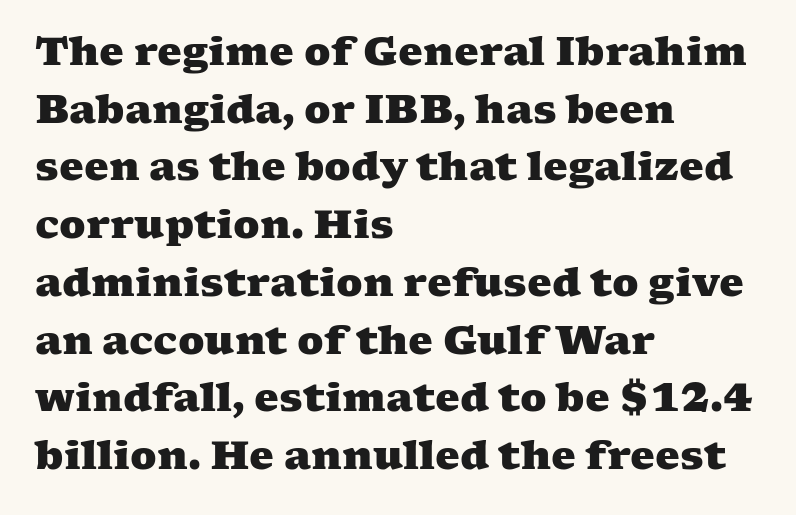
Q: Is the text bold? A: Yes.
Q: Is the typeface a serif or a sans-serif typeface? A: Serif.
Q: Is the text underlined? A: No.
Q: How is the paragraph aligned? A: Left-aligned.
Q: Is the spacing between letters normal or unusually wide? A: Normal.
Q: Is the spacing between lines tight, normal or loose? A: Normal.
Q: Width (condensed, normal, or wide)? A: Wide.
Q: Stroke contrast? A: Medium.
Q: x-height? A: Medium.
Q: Monospaced? A: No.
